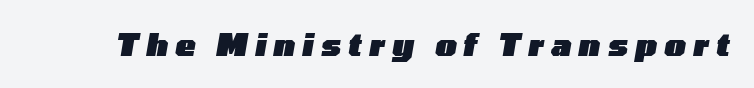
Tracking here is generous; glyphs stand well apart from one another. Is the type slanted? Yes — the strokes lean at a clear angle. No word sits above an underline. The rendering uses natural spacing where letterforms have individual widths. Is the type bold? Yes — the strokes are clearly thick and heavy.
